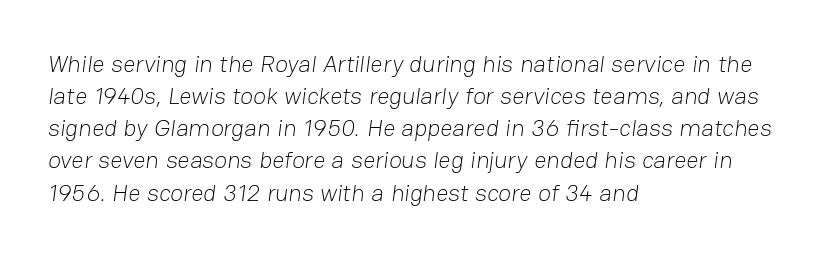
The image shows 24 px text type; set left-aligned, normal line spacing (1.34x), normal letter spacing, not underlined.
